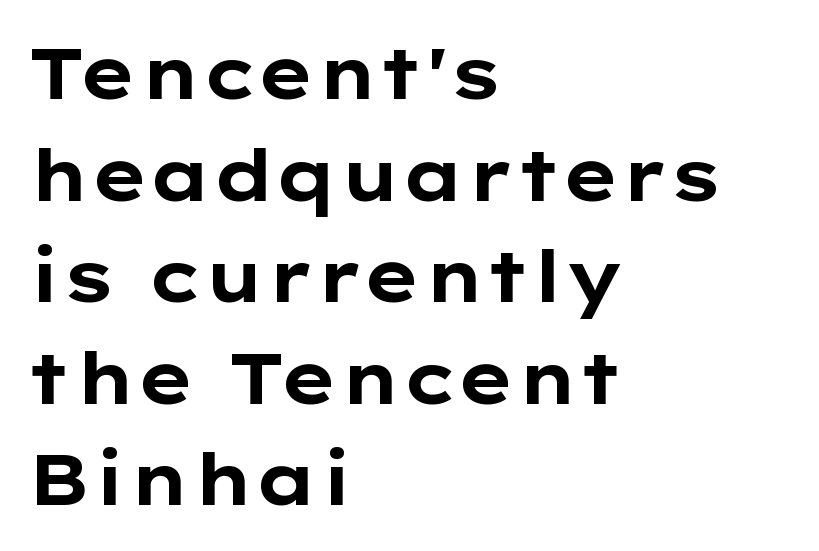
Nope, not italic — everything's standing straight. Which margin do the lines hug? The left one — the right edge is uneven. Descenders are the only things crossing below the line. Each letter's strokes conclude bluntly, with no projecting serifs.
